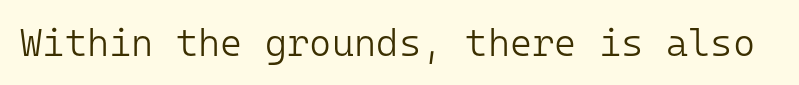
{"serif": "no", "italic": "no", "bold": "no", "weight": "light", "width": "normal", "stroke_contrast": "low", "x_height": "medium", "monospaced": "yes", "underline": "no", "letter_spacing": "normal", "letter_spacing_em": 0.0, "glyph_px": 38}
